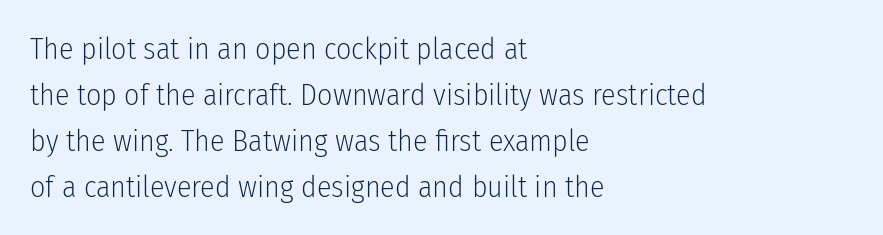
The image shows 30 px light, condensed sans-serif type, upright; set left-aligned, normal line spacing (1.53x), normal letter spacing, not underlined; low stroke contrast and a medium x-height.
